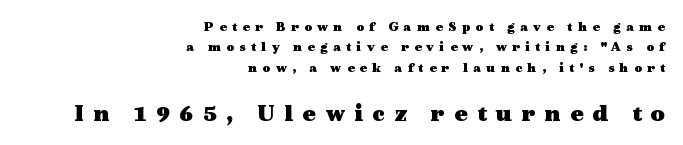
The image shows 25 px bold type, upright; set right-aligned, normal line spacing (1.45x), unusually wide letter spacing (+0.37 em), not underlined; the second (bottom) block is 1.79x larger.
